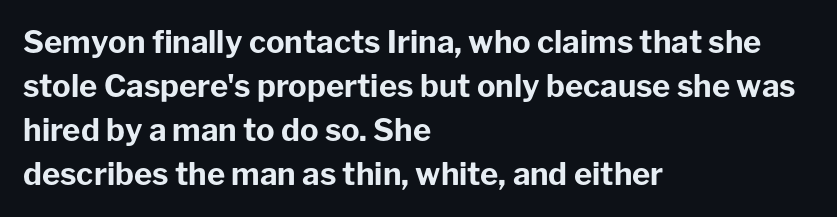
It's the straight-up-and-down kind of type. Character widths vary here, with narrow letters taking less room than wide ones. Type style note: lacks serifs. Summary of vertical rhythm: regular, with standard interline spacing. The letterforms sit shoulder to shoulder at normal distance.
